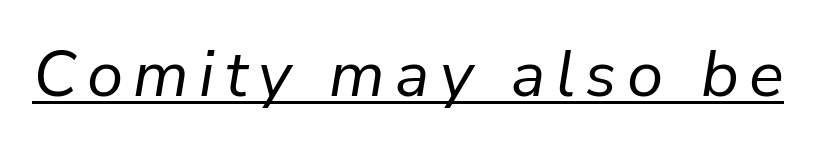
Q: Is the text bold? A: No.
Q: Is the text italic (slanted)? A: Yes, it leans right by about 9 degrees.
Q: Is the text underlined? A: Yes.
Q: Width (condensed, normal, or wide)? A: Normal.
Q: Stroke contrast? A: Low.
Q: x-height? A: Medium.
Q: Monospaced? A: No.
